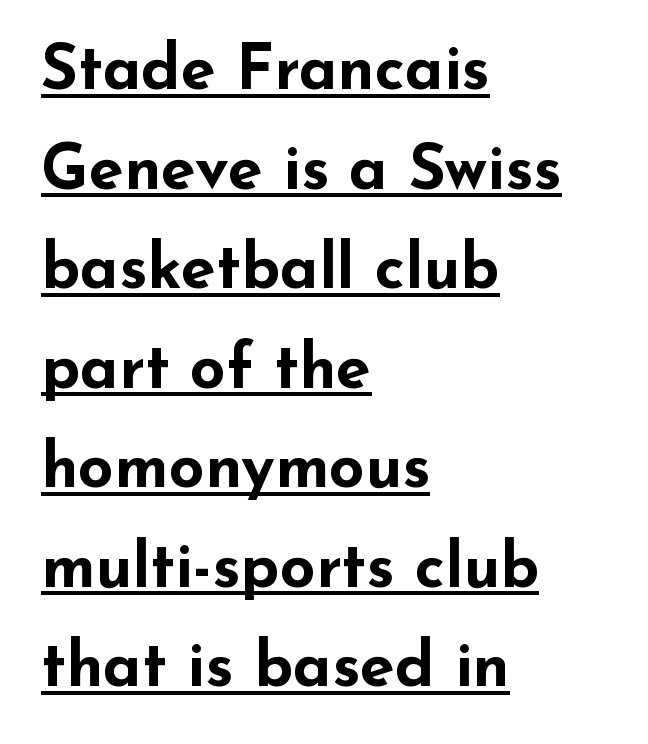
{"serif": "no", "italic": "no", "bold": "yes", "weight": "bold", "width": "wide", "stroke_contrast": "low", "x_height": "small", "monospaced": "no", "underline": "yes", "align": "left", "line_spacing": "normal", "line_spacing_ratio": 1.58, "letter_spacing": "normal", "letter_spacing_em": 0.0, "glyph_px": 63}
